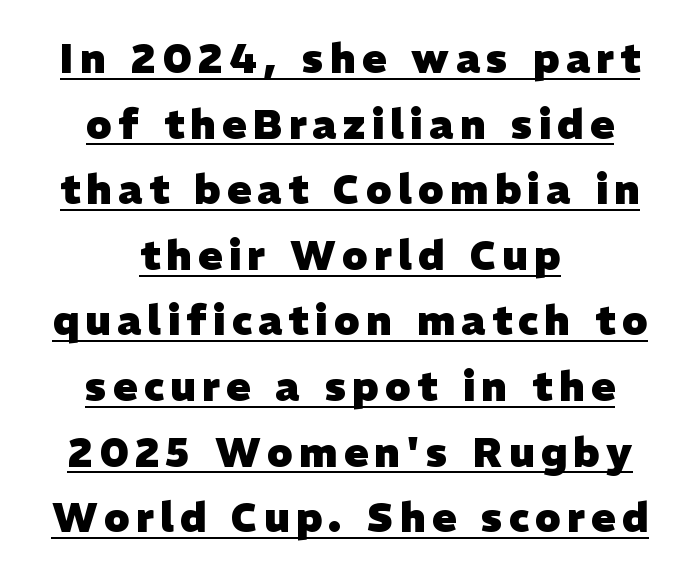
The image shows 40 px heavy sans-serif type; set centered, normal line spacing (1.64x), underlined; low stroke contrast and a medium x-height.
